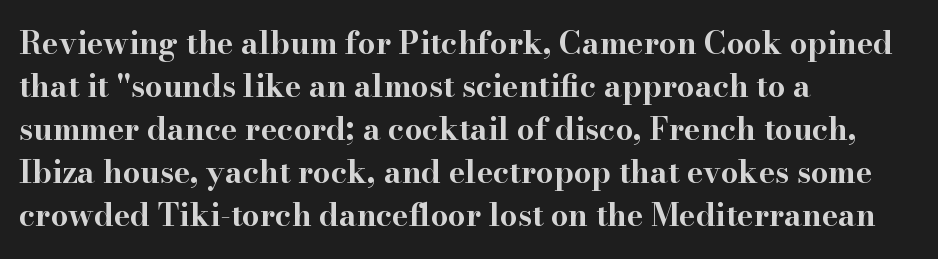
The image shows 31 px bold, wide serif type, upright; set left-aligned, normal line spacing (1.39x), normal letter spacing, not underlined; high stroke contrast and a small x-height.
